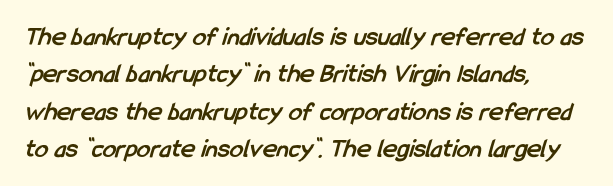
The image shows 27 px bold type; set left-aligned, normal line spacing (1.38x), normal letter spacing, not underlined.
